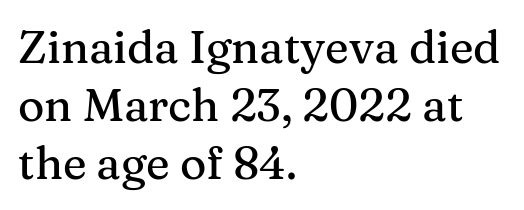
The image shows 45 px serif type, upright; set left-aligned, normal line spacing (1.29x), normal letter spacing, not underlined; medium stroke contrast and a medium x-height.
